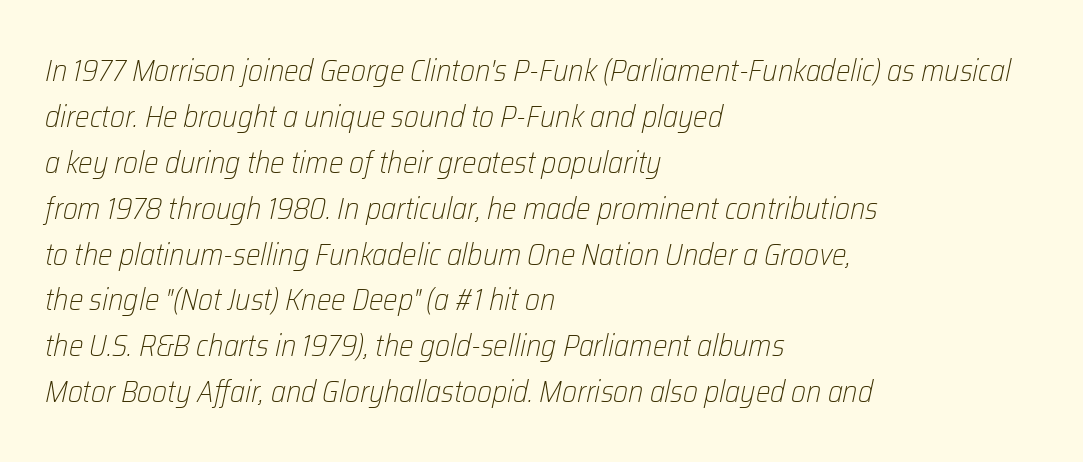
Caption: face not bold, strokes unweighted. Think of a printed novel: that variable character pitch is what you see here. Is the letter spacing exaggerated? No — it looks like the ordinary default. A typesetter would call this leading conventional body-copy spacing.
